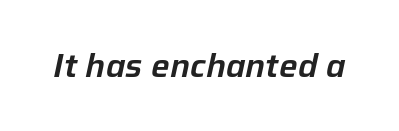
{"italic": "yes", "lean": "right", "slant_degrees": 12, "width": "normal", "stroke_contrast": "low", "x_height": "medium", "monospaced": "no", "underline": "no", "letter_spacing": "normal", "letter_spacing_em": 0.0, "glyph_px": 33}
